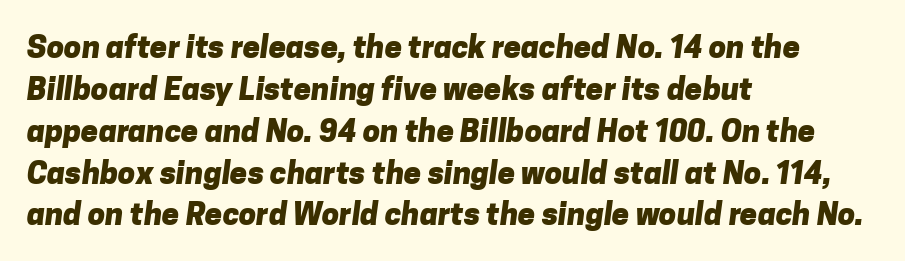
Q: Is the text bold? A: Yes.
Q: Is the typeface a serif or a sans-serif typeface? A: Sans-serif.
Q: Is the text underlined? A: No.
Q: How is the paragraph aligned? A: Left-aligned.
Q: Is the spacing between letters normal or unusually wide? A: Normal.
Q: Is the spacing between lines tight, normal or loose? A: Normal.
Q: Width (condensed, normal, or wide)? A: Normal.
Q: Stroke contrast? A: Low.
Q: x-height? A: Medium.
Q: Monospaced? A: No.
